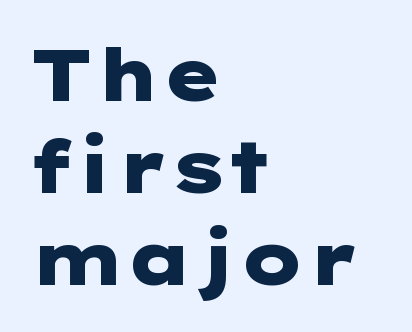
The image shows 73 px heavy, wide sans-serif type, upright; set left-aligned, normal line spacing (1.26x), normal letter spacing, not underlined; low stroke contrast and a medium x-height.
